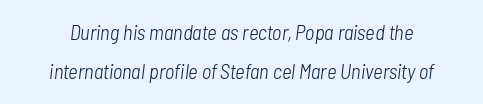
The image shows 21 px text type, italic (leaning right); set line spacing 1.86x, normal letter spacing, not underlined.
